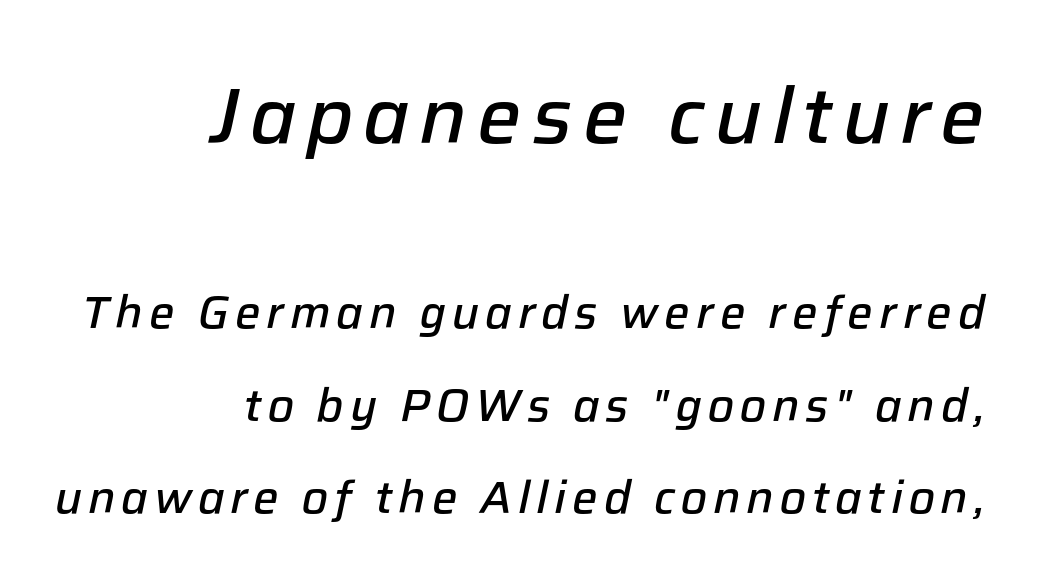
{"italic": "yes", "lean": "right", "slant_degrees": 12, "bold": "semi", "weight": "semibold", "width": "normal", "stroke_contrast": "low", "x_height": "medium", "monospaced": "no", "underline": "no", "align": "right", "line_spacing": "loose", "line_spacing_ratio": 2.05, "larger_block": "first", "size_ratio": 1.73, "glyph_px": 78}
